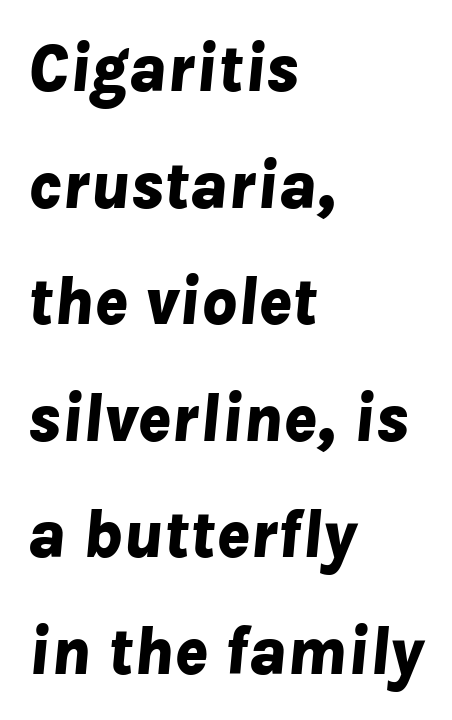
Q: Is the text bold? A: Yes.
Q: Is the text italic (slanted)? A: Yes, it leans right by about 8 degrees.
Q: Is the text underlined? A: No.
Q: How is the paragraph aligned? A: Left-aligned.
Q: Is the spacing between letters normal or unusually wide? A: Normal.
Q: Is the spacing between lines tight, normal or loose? A: Normal.
Q: Width (condensed, normal, or wide)? A: Normal.
Q: Stroke contrast? A: Low.
Q: x-height? A: Medium.
Q: Monospaced? A: No.
